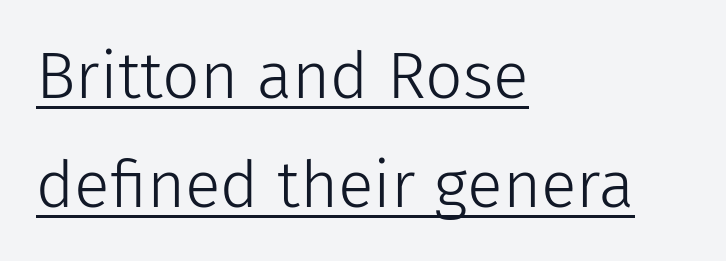
Posture: vertical. Has an underline been added? It has. This rendering leaves character spacing at its baseline value. You could not count columns in this text — the font is proportionally spaced.
